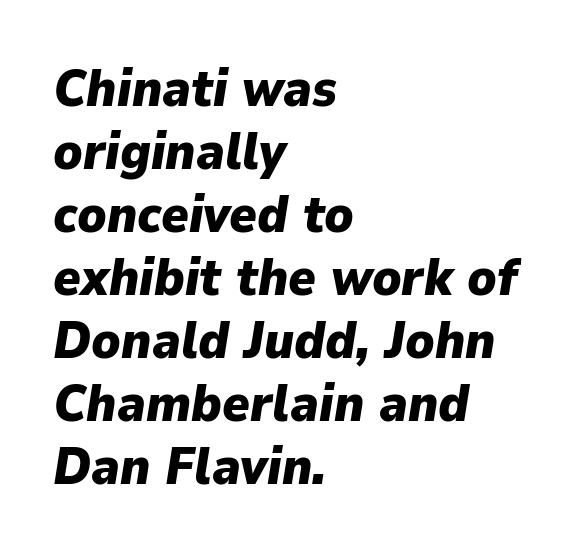
{"italic": "yes", "lean": "right", "slant_degrees": 9, "bold": "yes", "weight": "heavy", "width": "normal", "stroke_contrast": "low", "x_height": "medium", "monospaced": "no", "underline": "no", "align": "left", "line_spacing_ratio": 1.21, "letter_spacing": "normal", "letter_spacing_em": 0.0, "glyph_px": 52}
